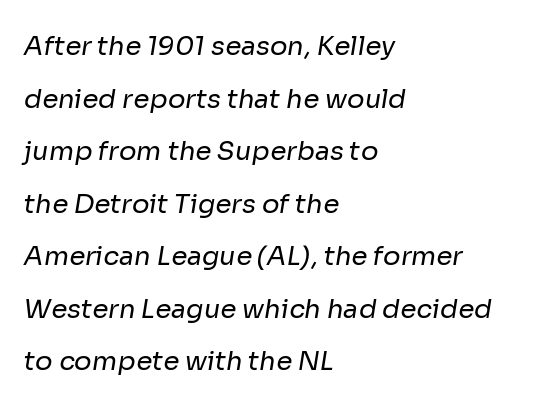
{"bold": "no", "underline": "no", "align": "left", "line_spacing": "loose", "line_spacing_ratio": 2.02, "letter_spacing": "normal", "letter_spacing_em": 0.0, "glyph_px": 26}
